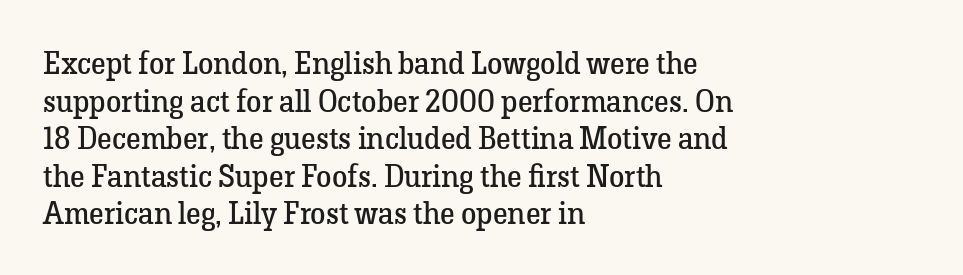
The passage shown has conventional tracking throughout. Is there any slant? The stems are plumb. Is this a sans? No — the strokes have serifs. Words float on clear page, feet unadorned. Is this a fixed-width face? No — the glyphs have proportional, varying widths.
